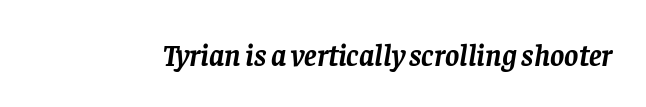
Words float on clear page, feet unadorned. It's the slanting kind of type. The glyphs in this specimen are seriffed. Spacing between characters is what you'd get straight out of the box. Chunky letters — that's bold for sure. Note the varied advance widths — an 'i' is clearly narrower than an 'm'.
